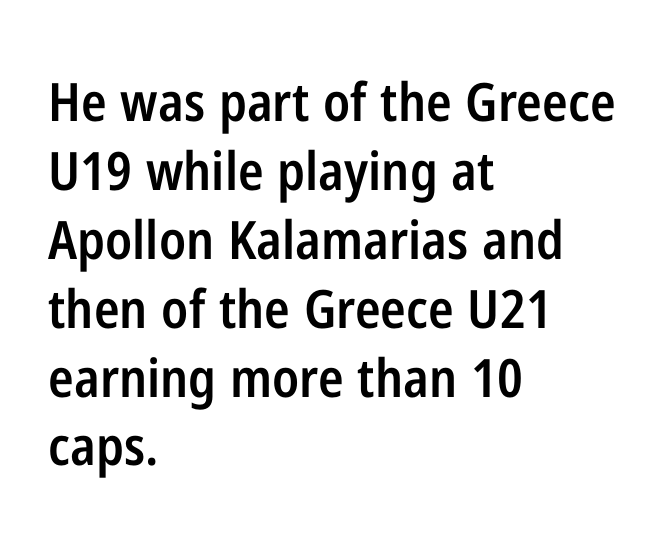
The image shows 53 px semibold, condensed sans-serif type, upright; set left-aligned, normal line spacing (1.3x), normal letter spacing, not underlined; low stroke contrast and a medium x-height.
